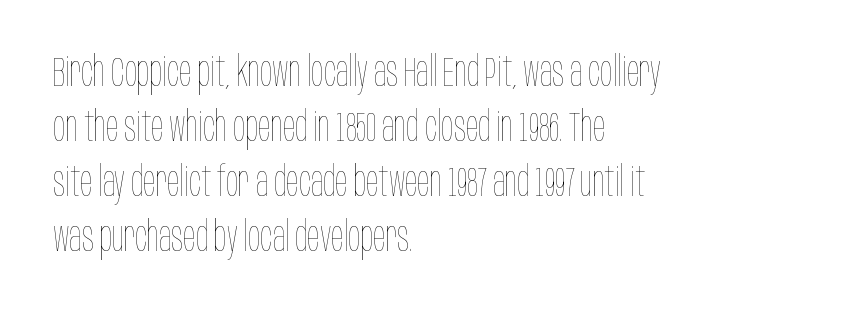
The image shows 41 px thin, condensed type, upright; set left-aligned, normal line spacing (1.34x), normal letter spacing, not underlined; low stroke contrast and a large x-height.
